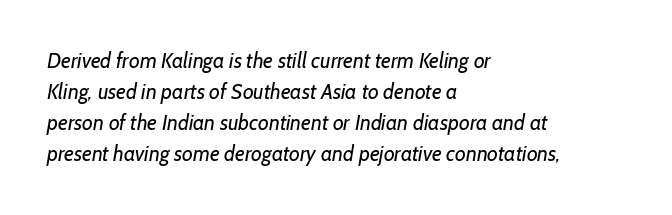
Q: Is the text bold? A: No.
Q: Is the text underlined? A: No.
Q: How is the paragraph aligned? A: Left-aligned.
Q: Is the spacing between letters normal or unusually wide? A: Normal.
Q: Is the spacing between lines tight, normal or loose? A: Normal.
